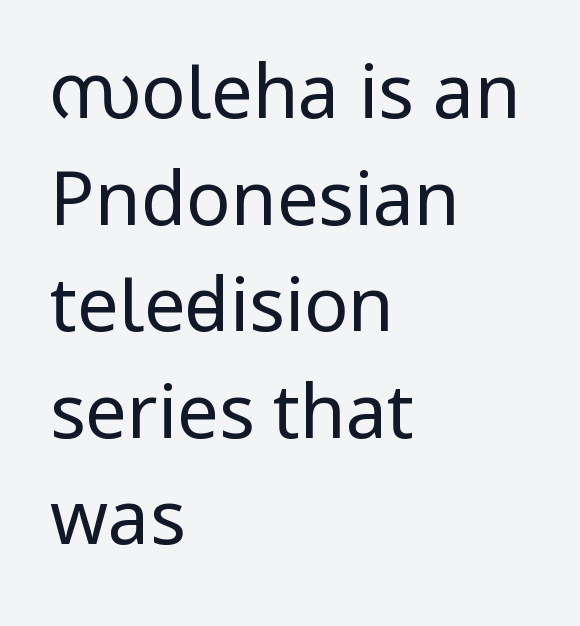
The image shows 74 px regular-weight, condensed sans-serif type, upright; set left-aligned, normal line spacing (1.44x), normal letter spacing, not underlined; low stroke contrast and a large x-height.
